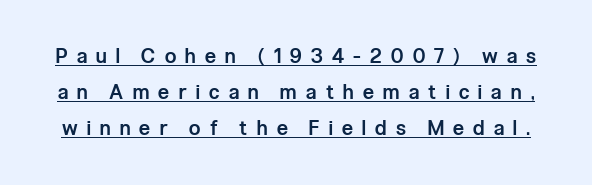
Q: Is the text bold? A: Semi-bold.
Q: Is the text italic (slanted)? A: No, it is upright.
Q: Is the text underlined? A: Yes.
Q: Is the spacing between letters normal or unusually wide? A: Unusually wide.
